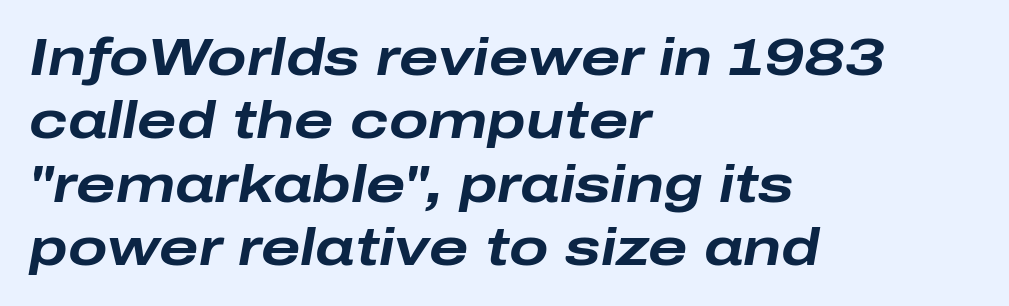
Q: Is the text bold? A: Yes.
Q: Is the text italic (slanted)? A: Yes, it leans right by about 10 degrees.
Q: Is the text underlined? A: No.
Q: How is the paragraph aligned? A: Left-aligned.
Q: Is the spacing between letters normal or unusually wide? A: Normal.
Q: Width (condensed, normal, or wide)? A: Wide.
Q: Stroke contrast? A: Low.
Q: x-height? A: Medium.
Q: Monospaced? A: No.
